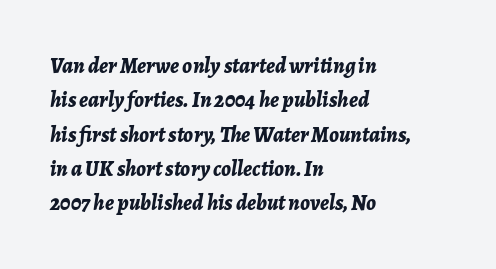
Descender tails drop into unmarked territory. The text carries the slant typical of an italic or oblique font. Evenly set lines give the paragraph a standard silhouette. Is the block centered? No — it sits flush against the left margin. Its strokes are broad and dark, the hallmark of bold type. Each word holds together tightly as a unit, with standard inter-letter gaps.
